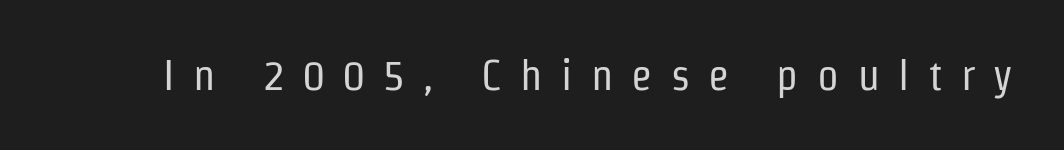
The image shows 43 px regular-weight, condensed sans-serif type, upright; set unusually wide letter spacing (+0.43 em), not underlined; low stroke contrast and a medium x-height.
